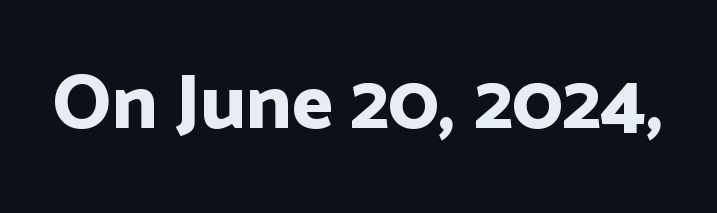
If you drew a line through each stem, it would be perfectly vertical. The line texture is even and compact thanks to regular tracking. Every letter is thick-stroked: bold, no question. Classification — sans serif.
